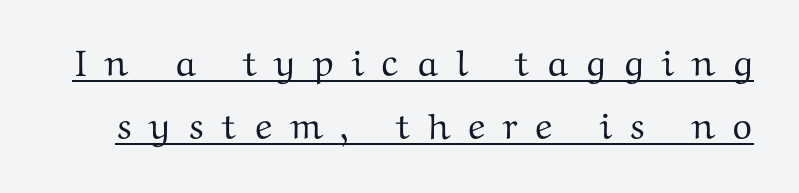
This is serif lettering, the kind often seen in printed books. The rendering uses the underline text-decoration. The vertical gap from one line to the next is medium. This sample has the flowing, uneven cadence of proportional lettering. Italic? Not at all — the glyphs are vertical.
